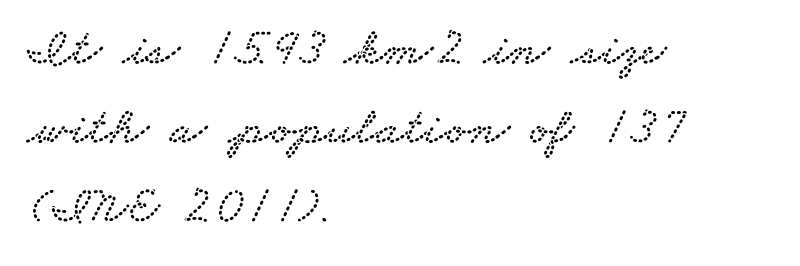
The image shows 53 px wide serif type; set left-aligned, normal line spacing (1.49x), normal letter spacing, not underlined; low stroke contrast and a small x-height.
